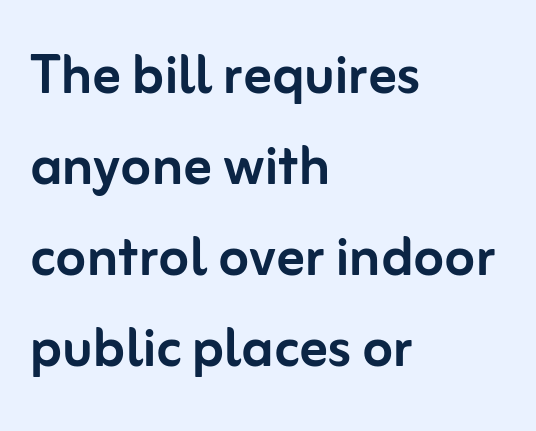
The letters sit at their default tracking, neither squeezed nor spread. Nobody drew a line under any word here. The characters display no serif detailing; their extremities are plain. This rendering uses left alignment, leaving the right contour irregular. Upright lettering throughout. Here the designer chose a conventional face with non-uniform glyph widths.
